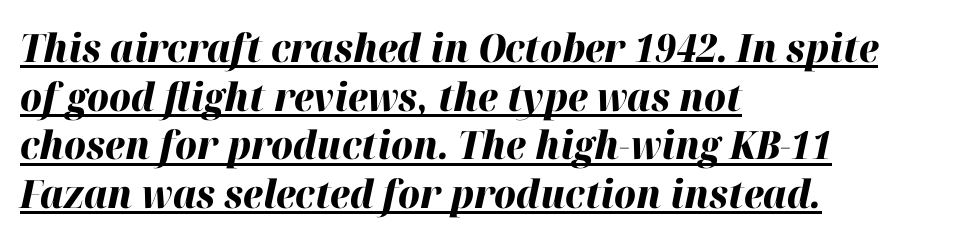
The image shows 39 px heavy type, italic (leaning right); set left-aligned, normal line spacing (1.25x), normal letter spacing, underlined; high stroke contrast and a medium x-height.
